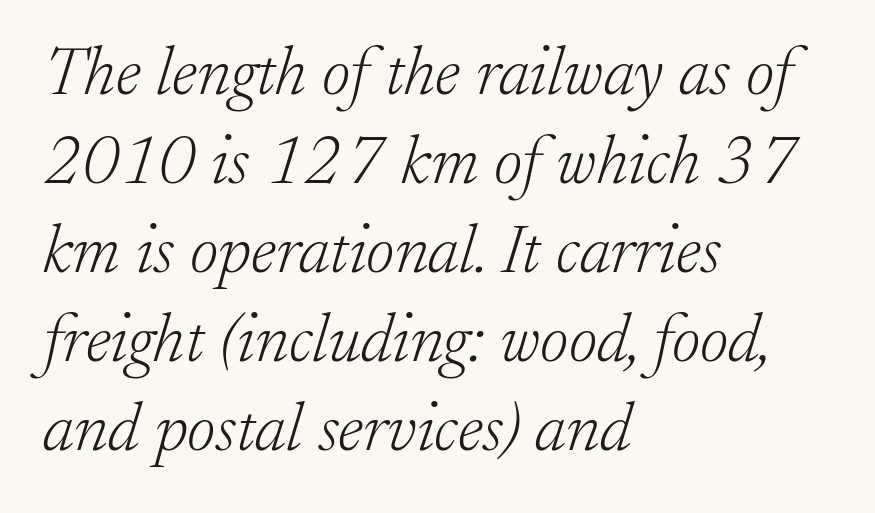
The image shows 69 px light serif type, italic (leaning right); set left-aligned, normal line spacing (1.29x), normal letter spacing, not underlined; low stroke contrast and a small x-height.
